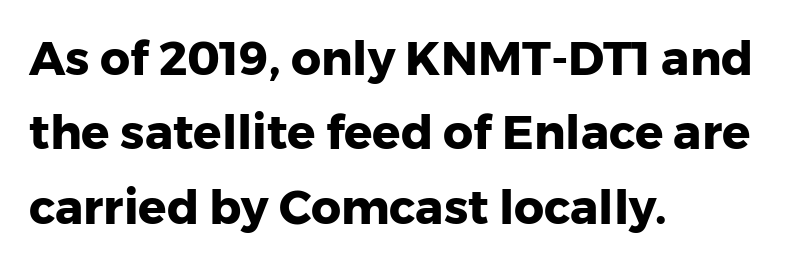
The image shows 47 px heavy sans-serif type, upright; set left-aligned, normal line spacing (1.58x), normal letter spacing, not underlined; low stroke contrast and a medium x-height.
